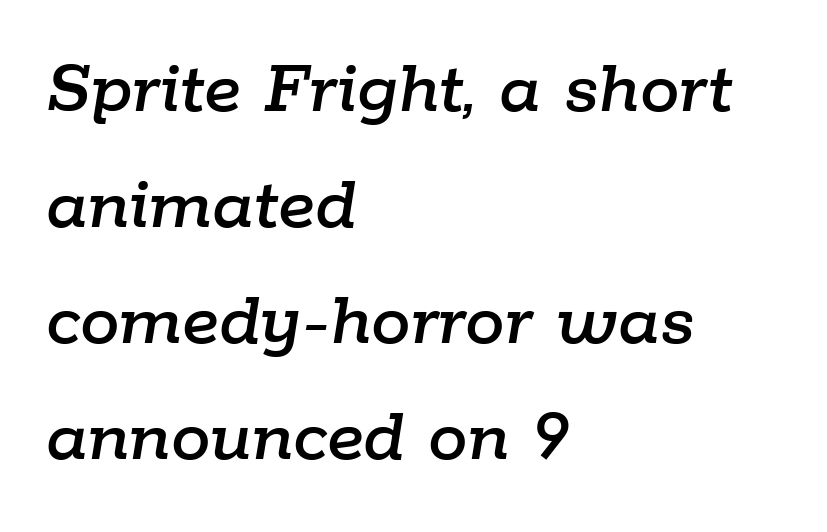
The image shows 79 px text type, italic (leaning right); set left-aligned, normal line spacing (1.47x), normal letter spacing, not underlined; low stroke contrast and a medium x-height.
